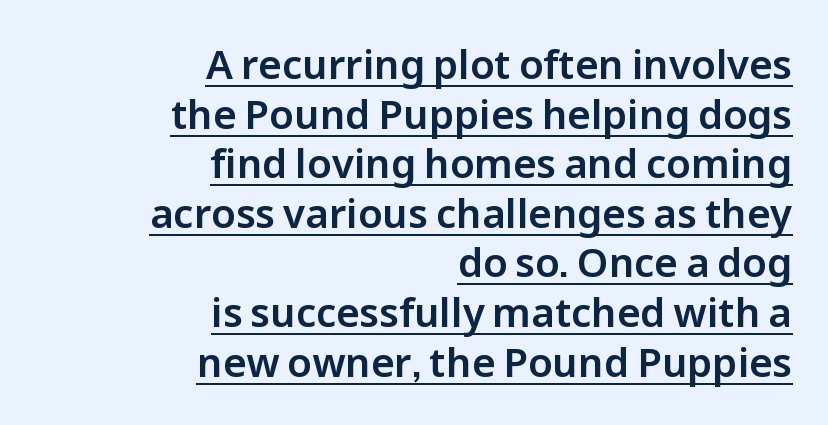
{"serif": "no", "italic": "no", "width": "normal", "stroke_contrast": "low", "x_height": "medium", "monospaced": "no", "underline": "yes", "align": "right", "line_spacing_ratio": 1.24, "letter_spacing": "normal", "letter_spacing_em": 0.0, "glyph_px": 40}
